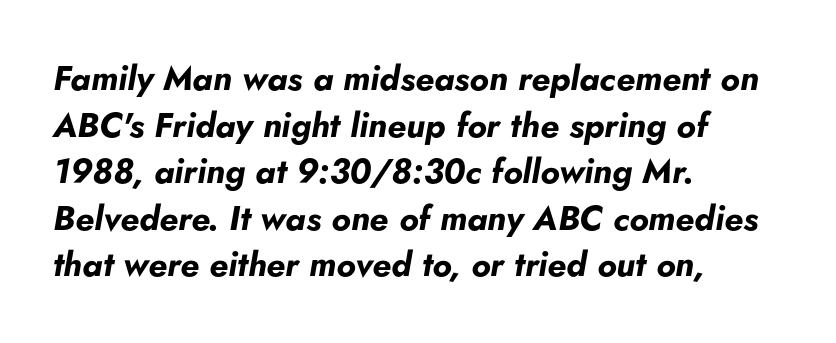
{"italic": "yes", "lean": "right", "slant_degrees": 5, "bold": "yes", "weight": "bold", "width": "normal", "stroke_contrast": "low", "x_height": "small", "monospaced": "no", "underline": "no", "align": "left", "line_spacing": "normal", "line_spacing_ratio": 1.37, "letter_spacing": "normal", "letter_spacing_em": 0.0, "glyph_px": 34}
